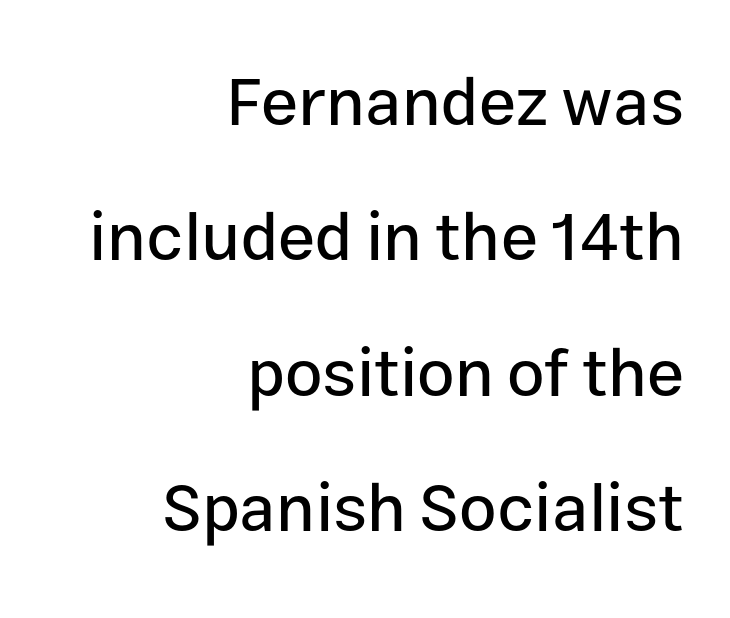
Q: Is the text italic (slanted)? A: No, it is upright.
Q: Is the typeface a serif or a sans-serif typeface? A: Sans-serif.
Q: Is the text underlined? A: No.
Q: How is the paragraph aligned? A: Right-aligned.
Q: Is the spacing between letters normal or unusually wide? A: Normal.
Q: Is the spacing between lines tight, normal or loose? A: Loose.
Q: Width (condensed, normal, or wide)? A: Normal.
Q: Stroke contrast? A: Low.
Q: x-height? A: Medium.
Q: Monospaced? A: No.
